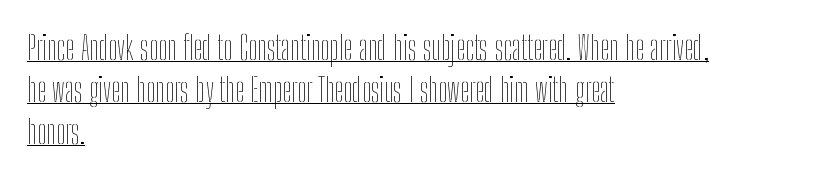
{"italic": "no", "bold": "no", "weight": "thin", "width": "condensed", "stroke_contrast": "low", "x_height": "medium", "monospaced": "no", "underline": "yes", "align": "left", "line_spacing": "normal", "line_spacing_ratio": 1.27, "letter_spacing": "normal", "letter_spacing_em": 0.0, "glyph_px": 33}
